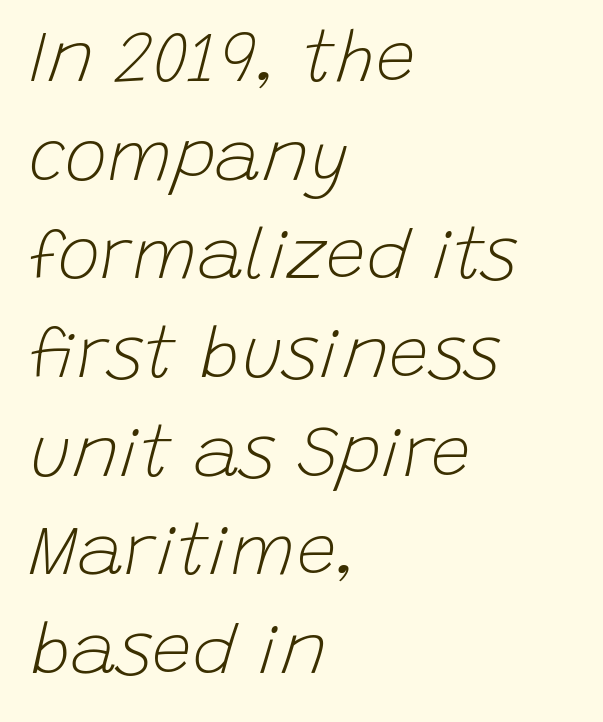
Teacher's note: observe the even left margin — that is flush-left alignment. The space beneath each line is pristine and unruled. Rendered with sloped, italic letterforms. Caption: standard tracking, unaltered. Think of a printed novel: that variable character pitch is what you see here.
